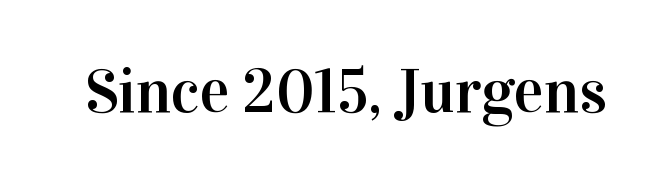
The image shows 62 px serif type, upright; set normal letter spacing, not underlined; high stroke contrast and a medium x-height.
